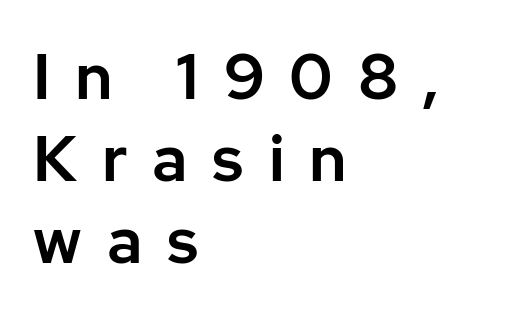
The image shows 64 px sans-serif type, upright; set left-aligned, normal line spacing (1.28x), unusually wide letter spacing (+0.39 em), not underlined; low stroke contrast and a medium x-height.
